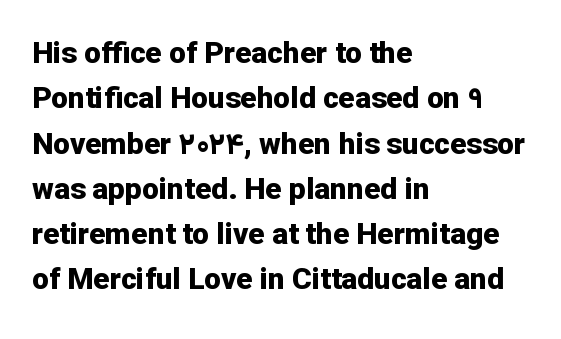
The image shows 30 px bold sans-serif type, upright; set left-aligned, normal line spacing (1.51x), normal letter spacing, not underlined; low stroke contrast and a medium x-height.
